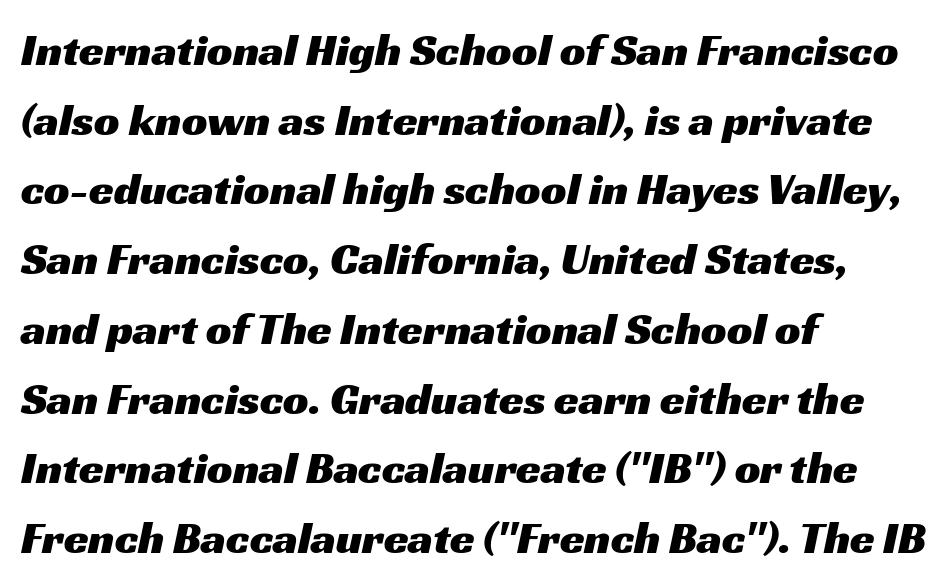
{"serif": "no", "width": "wide", "stroke_contrast": "medium", "x_height": "medium", "monospaced": "no", "underline": "no", "align": "left", "line_spacing": "normal", "line_spacing_ratio": 1.55, "letter_spacing": "normal", "letter_spacing_em": 0.0, "glyph_px": 45}
